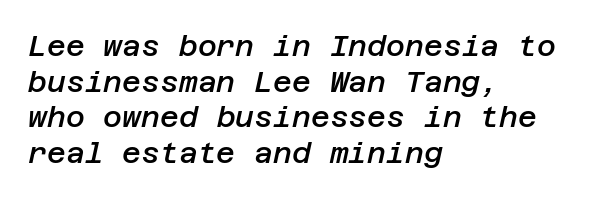
Q: Is the text bold? A: Semi-bold.
Q: Is the text italic (slanted)? A: Yes, it leans right by about 12 degrees.
Q: Is the text underlined? A: No.
Q: How is the paragraph aligned? A: Left-aligned.
Q: Is the spacing between letters normal or unusually wide? A: Normal.
Q: Width (condensed, normal, or wide)? A: Normal.
Q: Stroke contrast? A: Low.
Q: x-height? A: Large.
